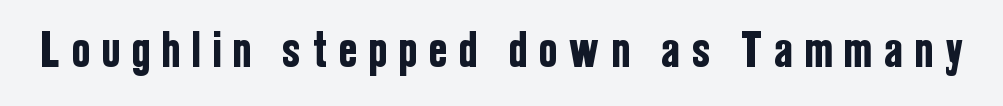
Q: Is the text italic (slanted)? A: No, it is upright.
Q: Is the typeface a serif or a sans-serif typeface? A: Sans-serif.
Q: Is the text underlined? A: No.
Q: Is the spacing between letters normal or unusually wide? A: Unusually wide.
Q: Width (condensed, normal, or wide)? A: Condensed.
Q: Stroke contrast? A: Low.
Q: x-height? A: Medium.
Q: Monospaced? A: No.
